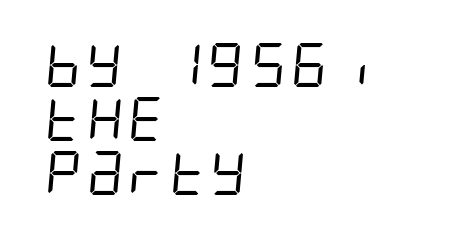
The image shows 44 px regular-weight, condensed sans-serif type; set left-aligned, line spacing 1.23x, normal letter spacing, not underlined; low stroke contrast and a large x-height.
